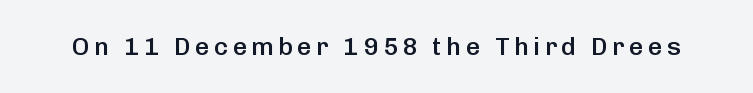
{"italic": "no", "bold": "semi", "underline": "no", "glyph_px": 25}
